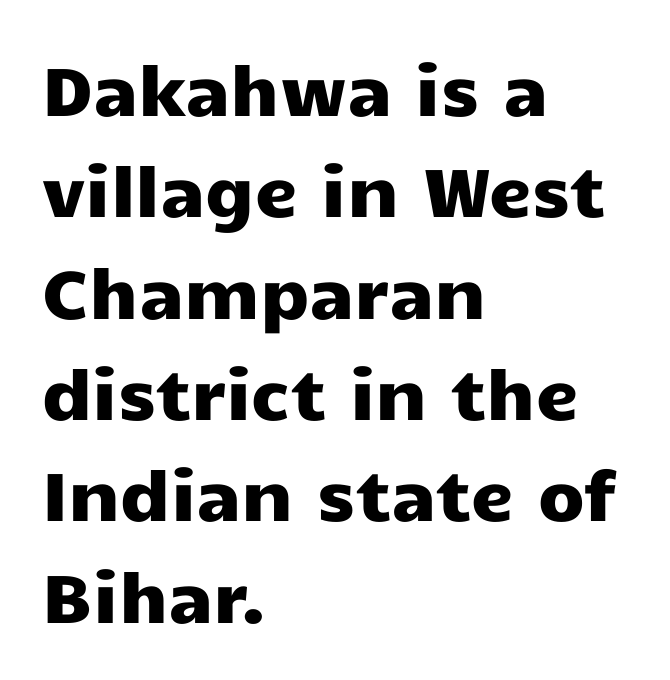
Q: Is the text italic (slanted)? A: No, it is upright.
Q: Is the typeface a serif or a sans-serif typeface? A: Sans-serif.
Q: Is the text underlined? A: No.
Q: How is the paragraph aligned? A: Left-aligned.
Q: Is the spacing between letters normal or unusually wide? A: Normal.
Q: Is the spacing between lines tight, normal or loose? A: Normal.
Q: Width (condensed, normal, or wide)? A: Wide.
Q: Stroke contrast? A: Low.
Q: x-height? A: Medium.
Q: Monospaced? A: No.
